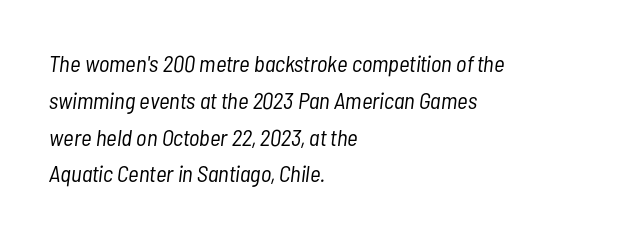
{"italic": "yes", "lean": "right", "slant_degrees": 7, "bold": "no", "underline": "no", "align": "left", "line_spacing": "normal", "line_spacing_ratio": 1.6, "letter_spacing": "normal", "letter_spacing_em": 0.0, "glyph_px": 23}
